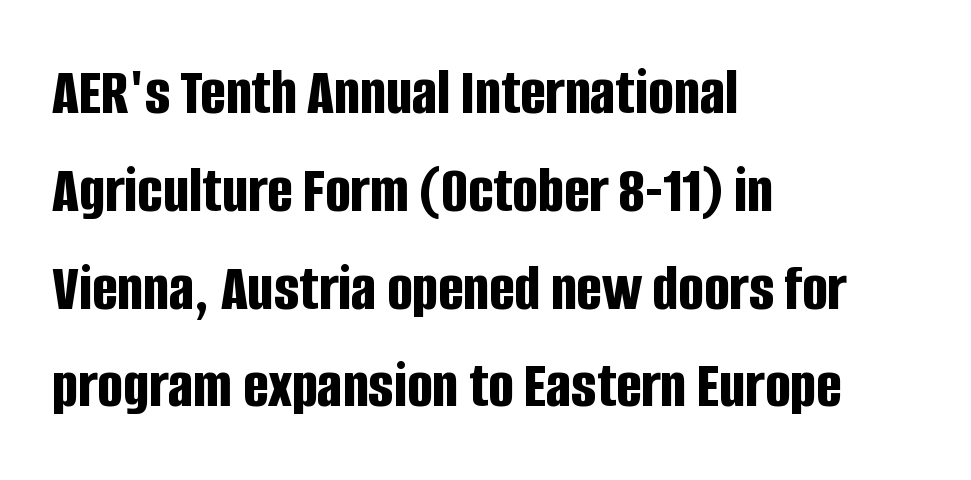
The lettering stays uniformly vertical, giving the passage a roman look. The font is running at its bold setting. Stroke terminals: plain, sans-serif. Is this a fixed-width face? No — the glyphs have proportional, varying widths. Reading down the column, the eye jumps a familiar distance to each next line.
